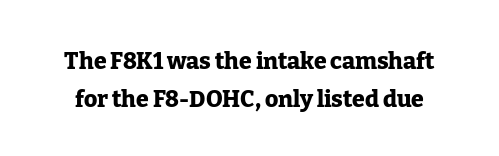
Q: Is the text bold? A: Yes.
Q: Is the text italic (slanted)? A: No, it is upright.
Q: Is the text underlined? A: No.
Q: Is the spacing between letters normal or unusually wide? A: Normal.
Q: Is the spacing between lines tight, normal or loose? A: Normal.
